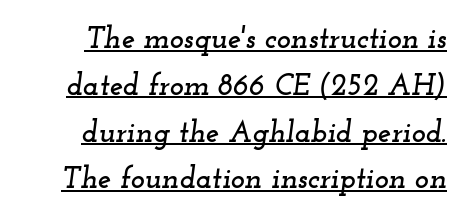
The image shows 30 px wide serif type, italic (leaning right); set normal line spacing (1.56x), normal letter spacing, underlined; low stroke contrast and a small x-height.
